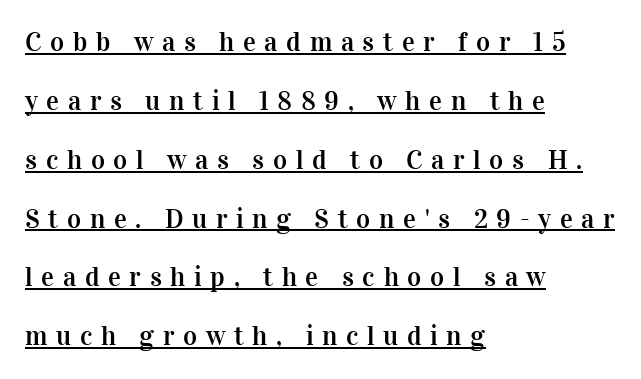
Each word looks stretched out because of the extra space between its letters. Posture: straight, roman, zero tilt. Caption: multi-line text, flush left, ragged right. A great deal of white space separates one row of letters from the next. The specimen includes a rule beneath the text block's lines.
